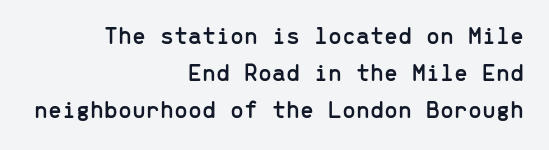
Q: Is the text italic (slanted)? A: No, it is upright.
Q: Is the text underlined? A: No.
Q: How is the paragraph aligned? A: Right-aligned.
Q: Is the spacing between letters normal or unusually wide? A: Normal.
Q: Is the spacing between lines tight, normal or loose? A: Normal.
